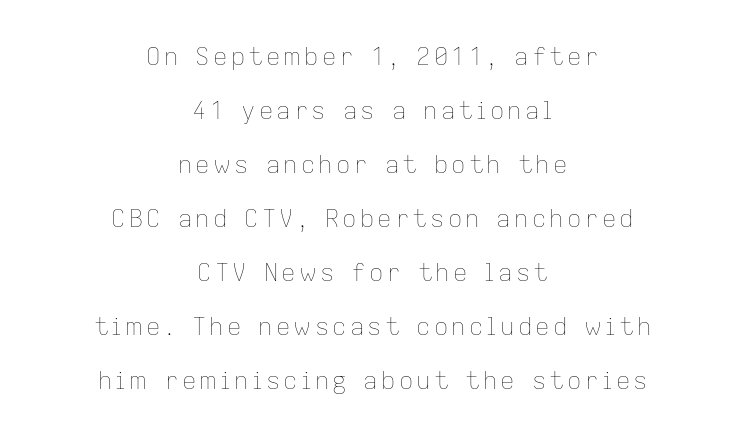
Q: Is the text bold? A: No.
Q: Is the text italic (slanted)? A: No, it is upright.
Q: Is the text underlined? A: No.
Q: How is the paragraph aligned? A: Centered.
Q: Is the spacing between lines tight, normal or loose? A: Loose.
